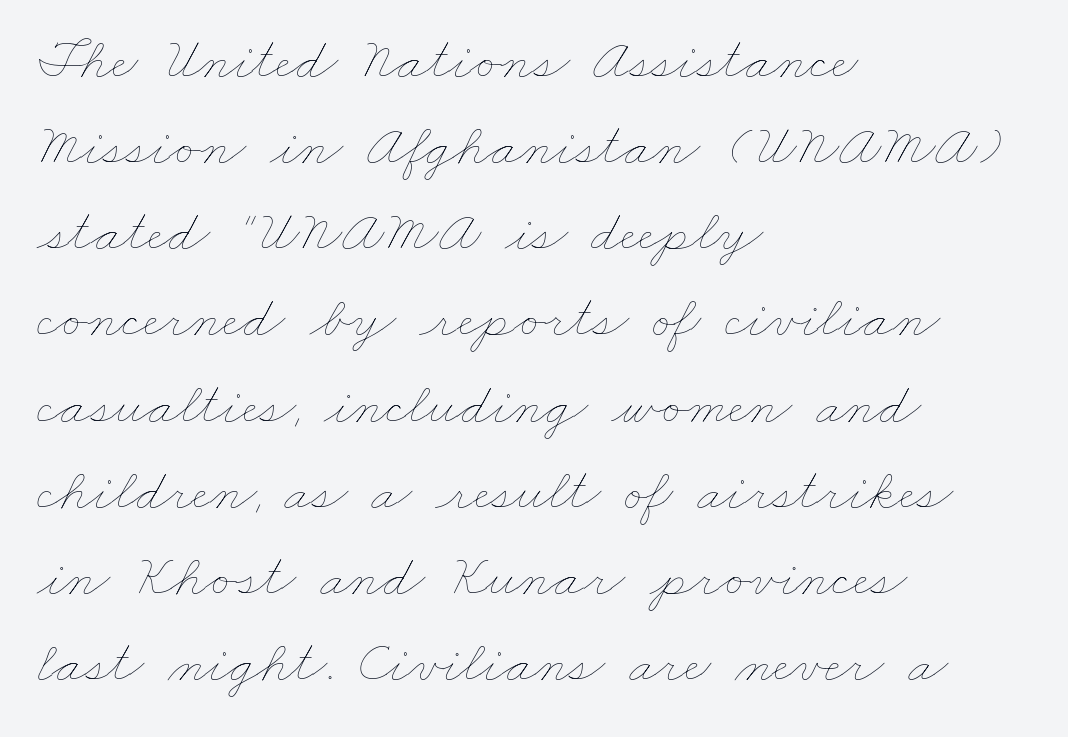
{"bold": "no", "weight": "thin", "width": "wide", "stroke_contrast": "low", "x_height": "small", "monospaced": "no", "underline": "no", "align": "left", "line_spacing": "normal", "line_spacing_ratio": 1.46, "letter_spacing": "normal", "letter_spacing_em": 0.0, "glyph_px": 59}
